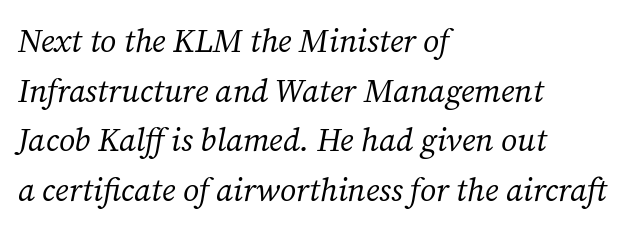
The image shows 32 px regular-weight serif type, italic (leaning right); set left-aligned, normal line spacing (1.55x), normal letter spacing, not underlined; medium stroke contrast and a medium x-height.
